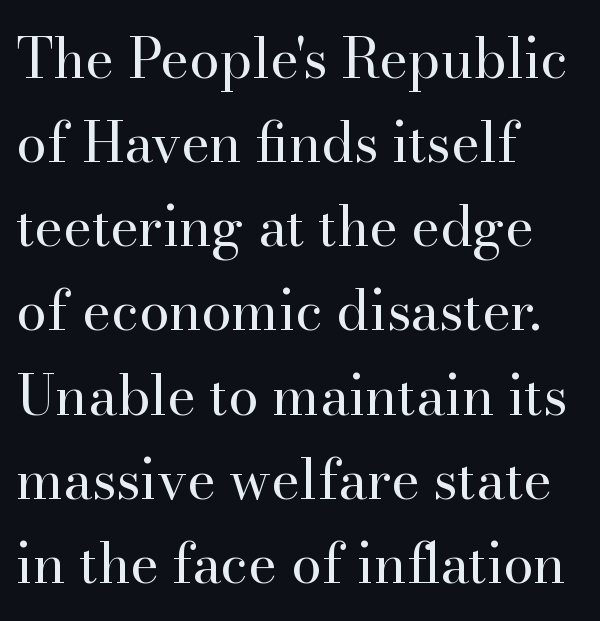
{"serif": "yes", "italic": "no", "bold": "no", "weight": "regular", "width": "normal", "stroke_contrast": "high", "x_height": "small", "monospaced": "no", "underline": "no", "align": "left", "line_spacing": "normal", "line_spacing_ratio": 1.53, "letter_spacing": "normal", "letter_spacing_em": 0.0, "glyph_px": 55}
